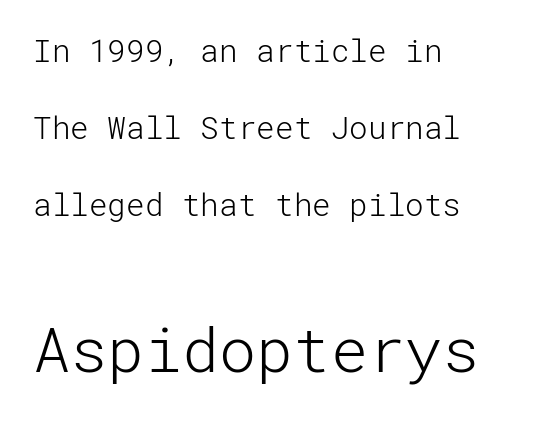
Q: Is the text bold? A: No.
Q: Is the text italic (slanted)? A: No, it is upright.
Q: Is the typeface a serif or a sans-serif typeface? A: Sans-serif.
Q: Is the text underlined? A: No.
Q: How is the paragraph aligned? A: Left-aligned.
Q: Is the spacing between letters normal or unusually wide? A: Normal.
Q: Is the spacing between lines tight, normal or loose? A: Loose.
Q: Which block of text is set in a larger size, the first (top) or the second (bottom)? A: The second (bottom) one.
Q: Width (condensed, normal, or wide)? A: Normal.
Q: Stroke contrast? A: Low.
Q: x-height? A: Medium.
